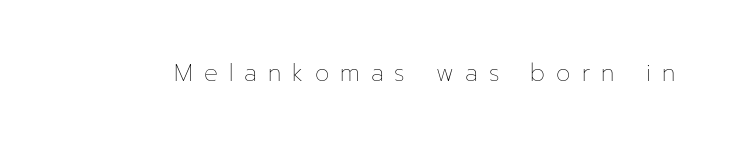
{"italic": "no", "bold": "no", "underline": "no", "letter_spacing": "wide", "letter_spacing_em": 0.48, "glyph_px": 23}
